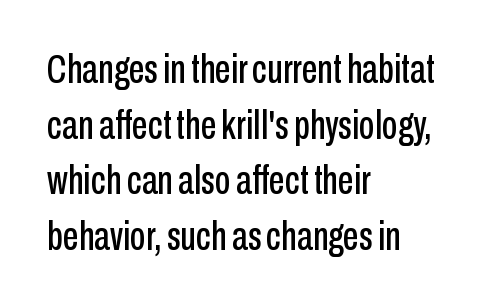
The font's upright variant was chosen for this text. Observe the ordinary spacing: letters are neighbours, not strangers. Normally led — the rows are evenly, conventionally spaced. Caption: multi-line text, flush left, ragged right.
